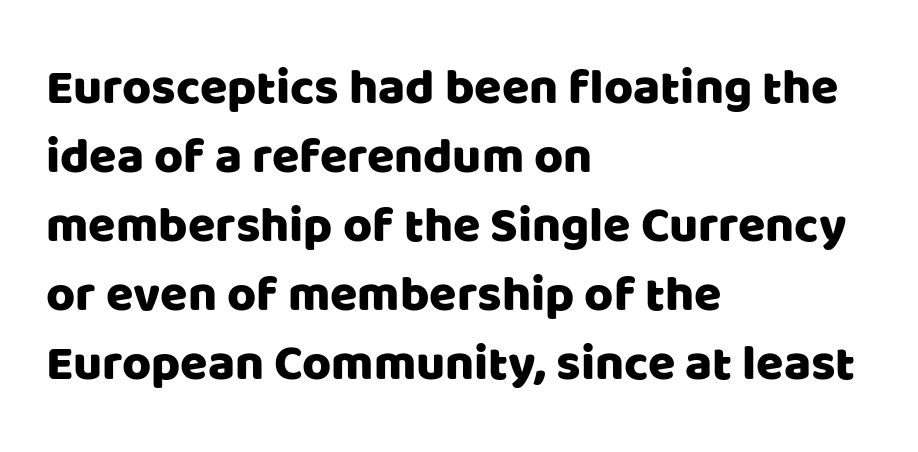
The image shows 50 px sans-serif type, upright; set left-aligned, normal line spacing (1.38x), normal letter spacing, not underlined; low stroke contrast and a large x-height.
